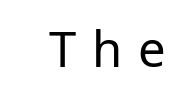
Q: Is the text bold? A: No.
Q: Is the text italic (slanted)? A: No, it is upright.
Q: Is the typeface a serif or a sans-serif typeface? A: Sans-serif.
Q: Is the text underlined? A: No.
Q: Is the spacing between letters normal or unusually wide? A: Unusually wide.
Q: Width (condensed, normal, or wide)? A: Normal.
Q: Stroke contrast? A: Low.
Q: x-height? A: Medium.
Q: Monospaced? A: No.
